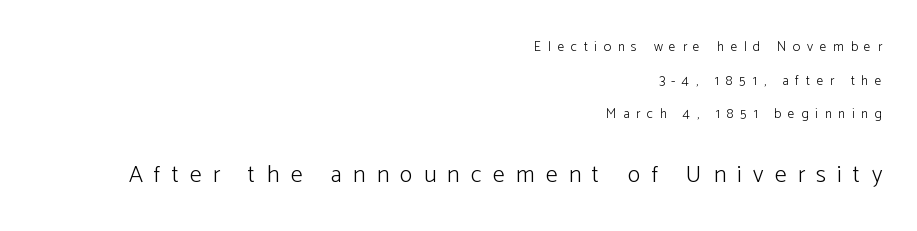
The lines are quadded right. The zone under the glyphs is completely vacant. Spacing between characters has been opened up far beyond the box default. The block of text is sparse from top to bottom, with ample space between rows. Larger block? The one below; the one above is distinctly smaller.
